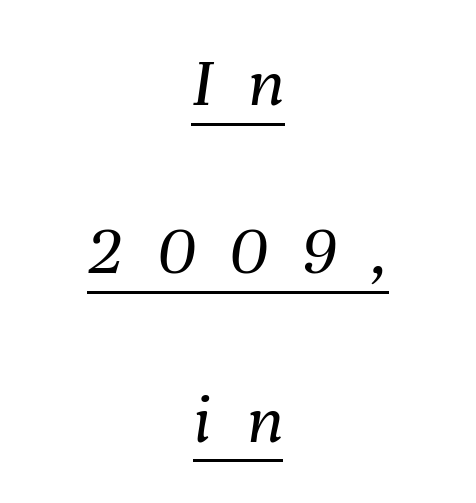
The letterforms sit at book weight or below. Summary of vertical rhythm: relaxed, with wide interline spacing. This rendering widens character spacing well past its baseline value. Horizontally, the lines are justified to the midpoint only.
